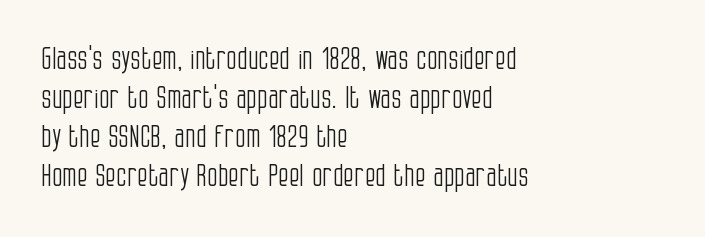
The image shows 31 px light, condensed sans-serif type, upright; set left-aligned, normal line spacing (1.26x), normal letter spacing, not underlined; low stroke contrast and a large x-height.
